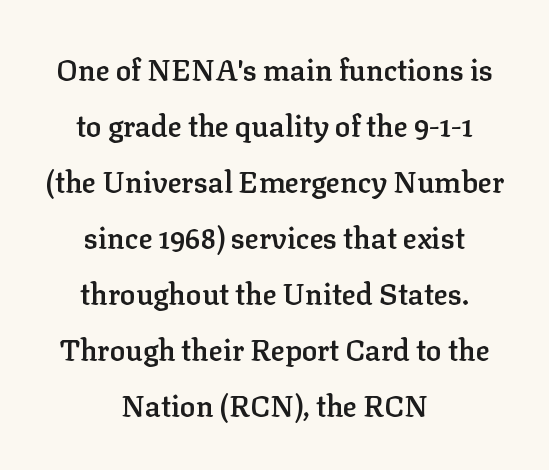
{"serif": "yes", "italic": "no", "bold": "semi", "weight": "semibold", "width": "normal", "stroke_contrast": "low", "x_height": "medium", "monospaced": "no", "underline": "no", "align": "center", "line_spacing": "loose", "line_spacing_ratio": 1.93, "letter_spacing": "normal", "letter_spacing_em": 0.0, "glyph_px": 29}
